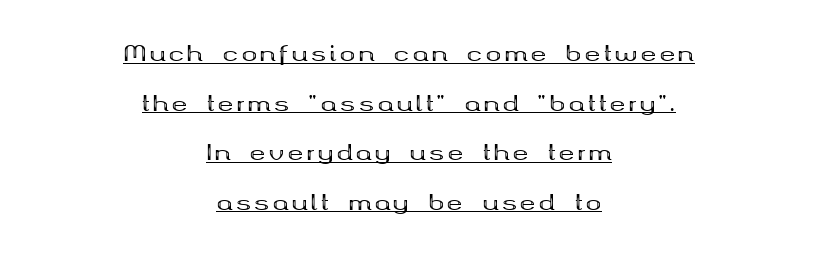
The image shows 21 px bold type, upright; set centered, loose line spacing (2.36x), underlined.
